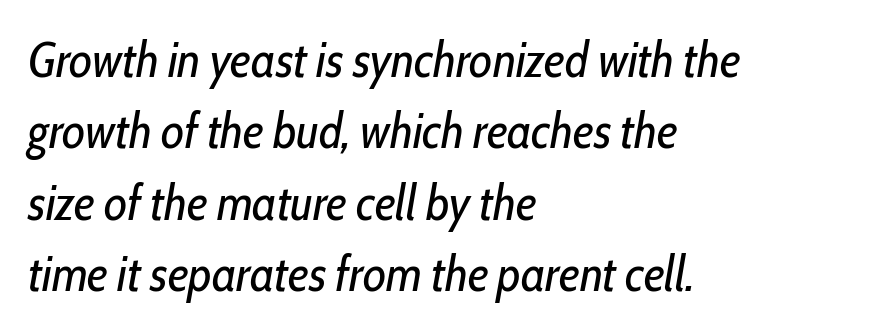
Rows of type keep a routine distance in the vertical direction. These lines keep a tight, regular rhythm from letter to letter. The typesetter chose a ragged-right arrangement here. The face used here has a pronounced slope to its letters. A clean baseline with only descenders dipping below it.
